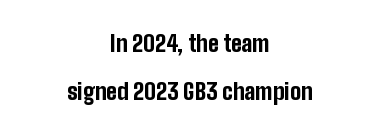
Heavy, bold letterforms. Default kerning and tracking; the words read as compact shapes. This is the regular roman posture of the typeface. Horizontal alignment here is central, giving a formal, balanced look. Airy leading. Just letters on the line, the space beneath them empty.
